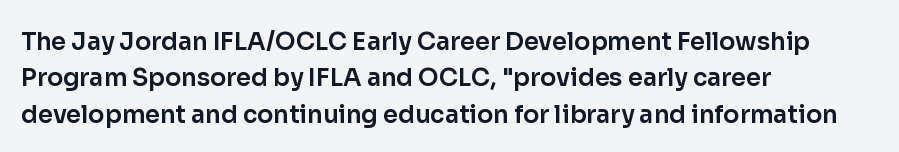
Q: Is the text italic (slanted)? A: No, it is upright.
Q: Is the text underlined? A: No.
Q: How is the paragraph aligned? A: Left-aligned.
Q: Is the spacing between letters normal or unusually wide? A: Normal.
Q: Is the spacing between lines tight, normal or loose? A: Normal.
